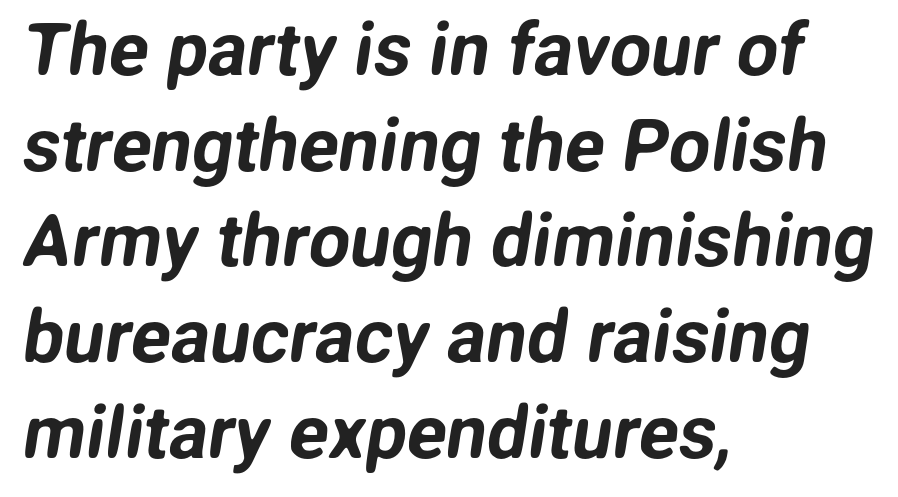
{"serif": "no", "width": "normal", "stroke_contrast": "low", "x_height": "medium", "monospaced": "no", "underline": "no", "align": "left", "line_spacing": "normal", "line_spacing_ratio": 1.31, "letter_spacing": "normal", "letter_spacing_em": 0.0, "glyph_px": 73}
